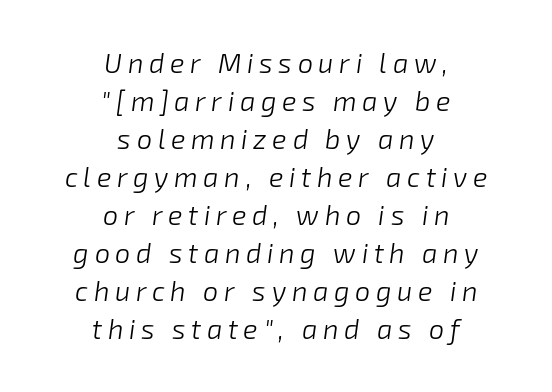
The image shows 27 px text type, italic (leaning right); set centered, normal line spacing (1.41x), unusually wide letter spacing (+0.21 em), not underlined.
